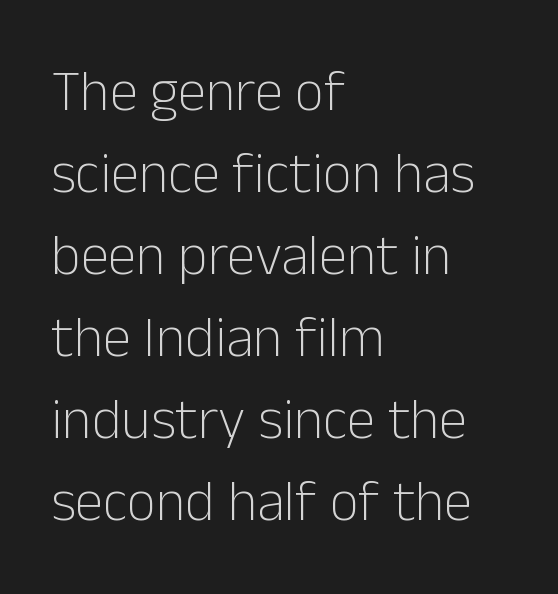
{"serif": "no", "italic": "no", "bold": "no", "weight": "light", "width": "normal", "stroke_contrast": "low", "x_height": "medium", "monospaced": "no", "underline": "no", "align": "left", "line_spacing": "normal", "line_spacing_ratio": 1.44, "letter_spacing": "normal", "letter_spacing_em": 0.0, "glyph_px": 57}
